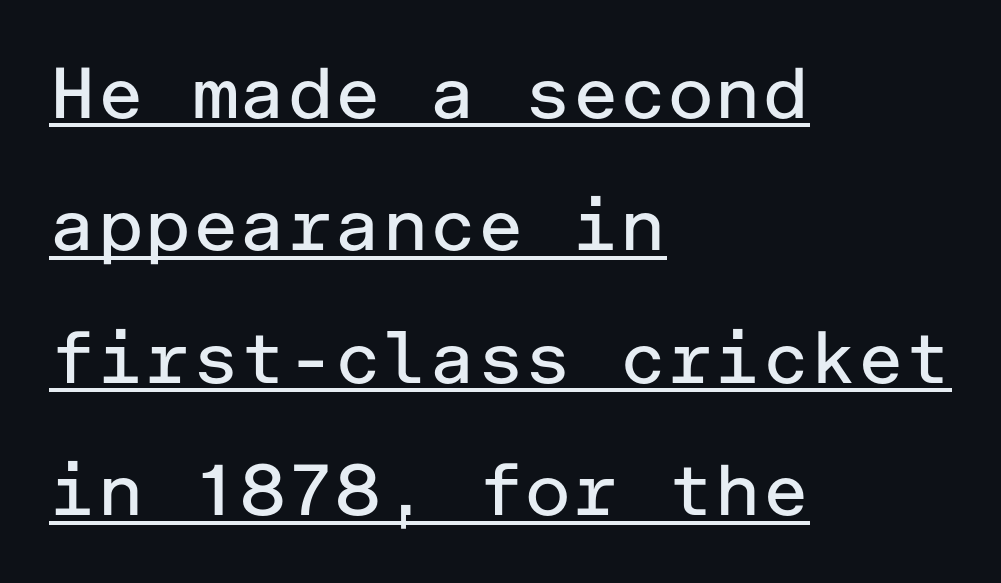
This rendering features underlined lettering. Left-aligned paragraph, ragged on the right. The glyphs in this specimen are sans serif. A roman cut, with each character standing at attention. A typesetter would call this zero additional tracking.
